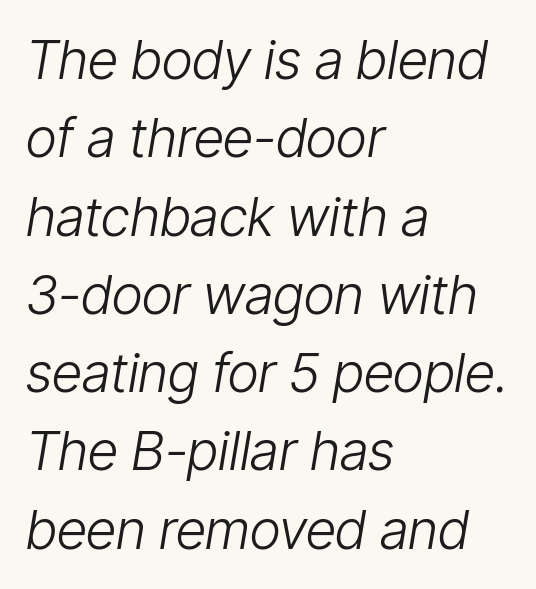
Line spacing here is normal. The cut favours lightness, reaching ordinary text weight at its darkest. Line starts are locked; line ends wander. This rendering features lettering with no underline.
